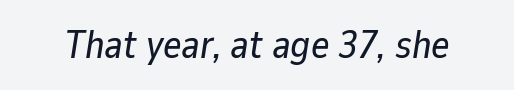
{"italic": "yes", "lean": "right", "slant_degrees": 9, "width": "normal", "stroke_contrast": "low", "x_height": "medium", "monospaced": "no", "underline": "no", "letter_spacing": "normal", "letter_spacing_em": 0.0, "glyph_px": 39}
